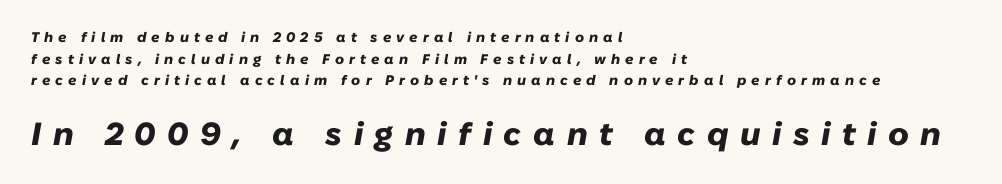
{"italic": "yes", "lean": "right", "slant_degrees": 10, "bold": "yes", "weight": "heavy", "width": "normal", "stroke_contrast": "low", "x_height": "medium", "monospaced": "no", "underline": "no", "align": "left", "line_spacing": "normal", "line_spacing_ratio": 1.54, "letter_spacing": "wide", "letter_spacing_em": 0.36, "larger_block": "second", "size_ratio": 2.29, "glyph_px": 32}
